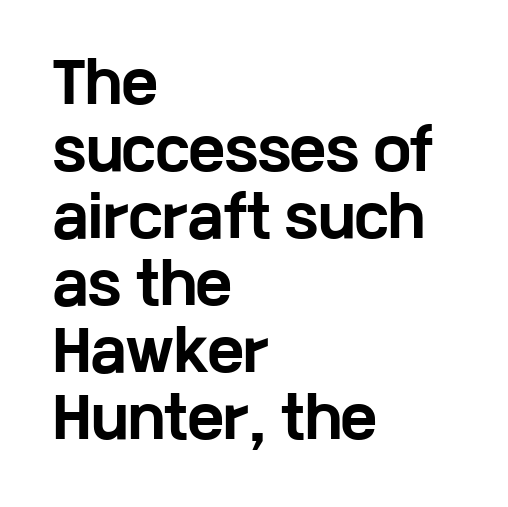
These lines carry a lot of weight — the face is fully bold. The gaps between neighbouring characters are ordinary and unremarkable. Here the designer chose a conventional face with non-uniform glyph widths. Type style note: lacks serifs. Only glyphs here, with clear space below each row.
